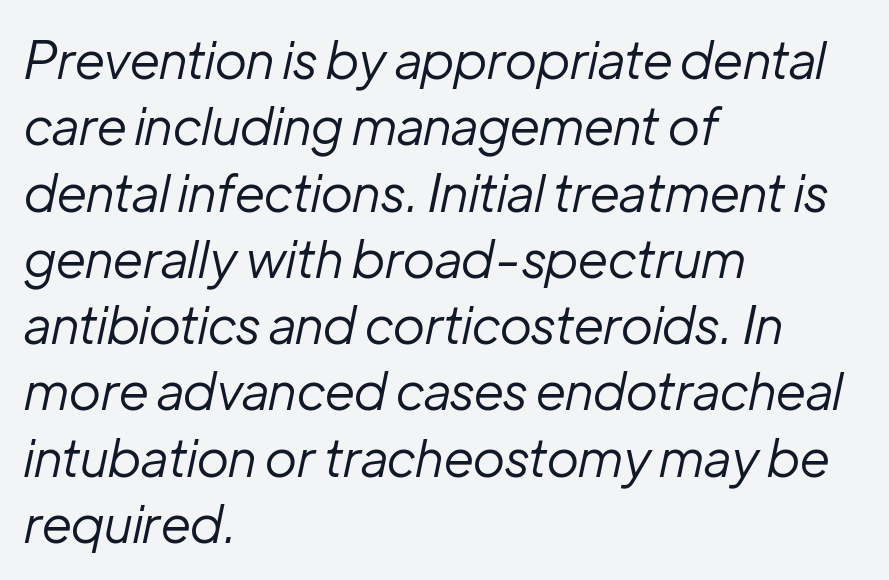
Q: Is the text bold? A: No.
Q: Is the text italic (slanted)? A: Yes, it leans right by about 12 degrees.
Q: Is the text underlined? A: No.
Q: How is the paragraph aligned? A: Left-aligned.
Q: Is the spacing between letters normal or unusually wide? A: Normal.
Q: Is the spacing between lines tight, normal or loose? A: Normal.
Q: Width (condensed, normal, or wide)? A: Normal.
Q: Stroke contrast? A: Low.
Q: x-height? A: Medium.
Q: Monospaced? A: No.
